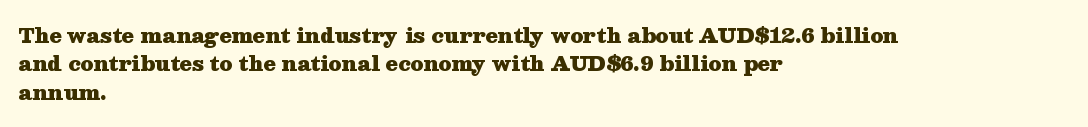
Q: Is the text bold? A: Yes.
Q: Is the text italic (slanted)? A: No, it is upright.
Q: Is the text underlined? A: No.
Q: How is the paragraph aligned? A: Left-aligned.
Q: Is the spacing between letters normal or unusually wide? A: Normal.
Q: Is the spacing between lines tight, normal or loose? A: Normal.
